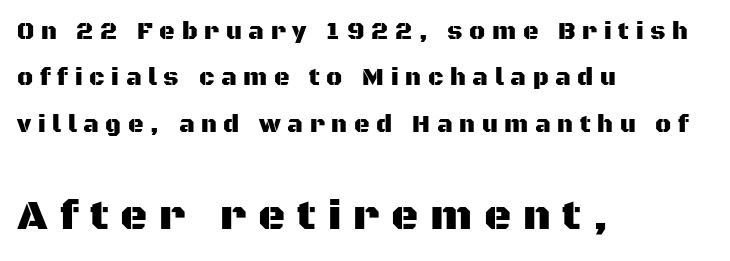
Only glyphs here, with clear space below each row. Unlike italic type, these characters show no tilt at all. These lines are rendered in a variable-pitch font. The space between consecutive lines is lavish. The type family on display is of the sans-serif kind. Top chunk: small. Bottom chunk: large.
